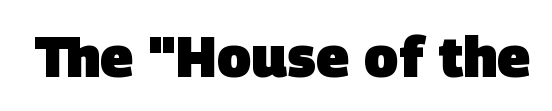
A clean baseline with only descenders dipping below it. This sample uses plain, unmodified letter spacing. As a designer I'd log this as weight 700, bold. This is sans-serif lettering, the kind often seen on screens and signage. Think of a printed novel: that variable character pitch is what you see here.
